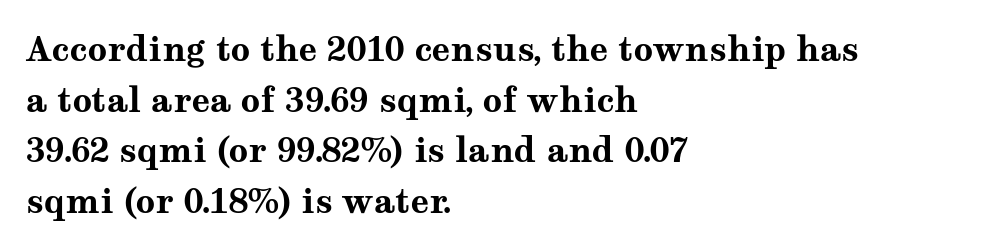
The image shows 34 px bold, wide serif type, upright; set left-aligned, normal line spacing (1.49x), normal letter spacing, not underlined; medium stroke contrast and a medium x-height.
